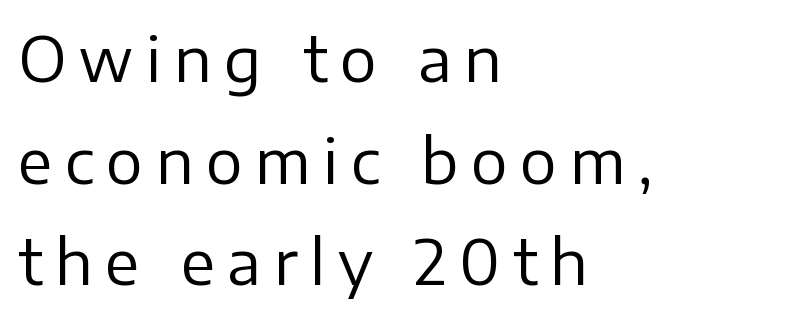
The image shows 62 px regular-weight sans-serif type, upright; set left-aligned, normal line spacing (1.64x), unusually wide letter spacing (+0.2 em), not underlined; low stroke contrast and a medium x-height.
